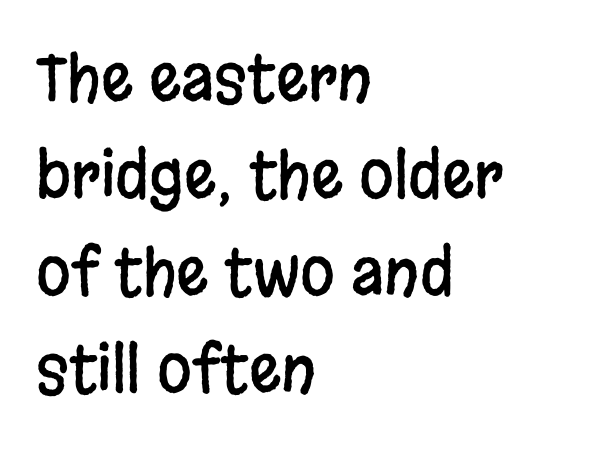
The image shows 63 px condensed sans-serif type, upright; set left-aligned, normal line spacing (1.54x), normal letter spacing, not underlined; low stroke contrast and a large x-height.
